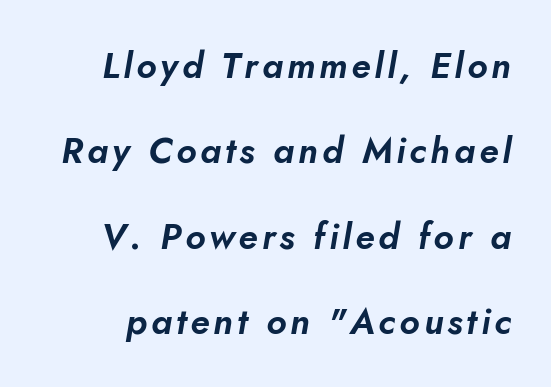
Nobody drew a line under any word here. Slanted lettering throughout. Whoever set this chose breathing room over compactness in the vertical rhythm. Proportional: the letters do not fall into vertical columns.
